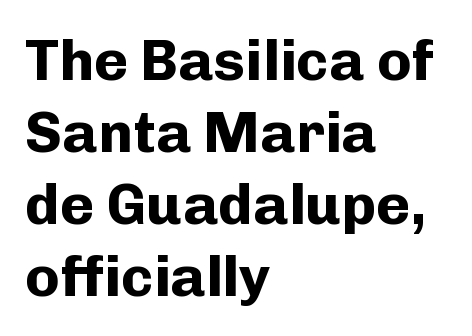
You could call the tracking neutral — neither tight nor loose. Every row of glyphs begins at an identical x-position on the left. Serifs: no, the terminals of the letterforms are clean. Note the varied advance widths — an 'i' is clearly narrower than an 'm'. Heavy, bold letterforms. Underline: absent.
